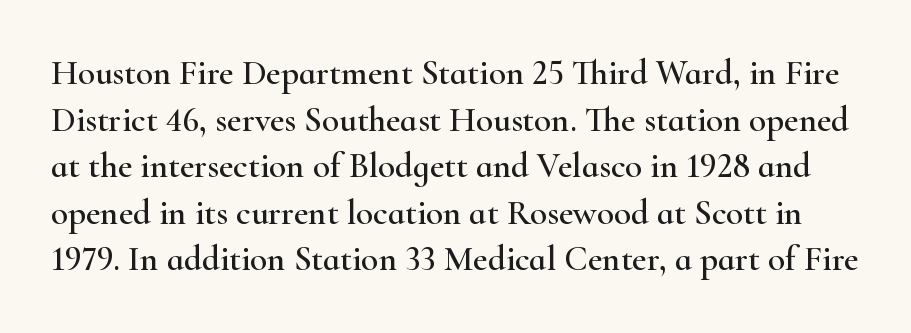
The font family rendered here belongs to the serif group. You could not count columns in this text — the font is proportionally spaced. Quick note: interline space is typical. Observe the ordinary spacing: letters are neighbours, not strangers.
